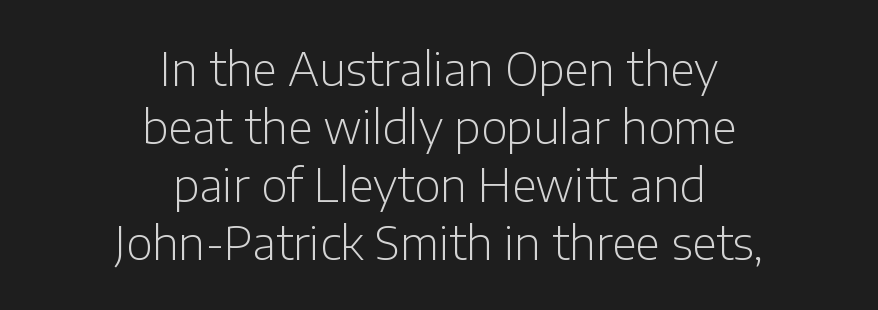
Q: Is the text bold? A: No.
Q: Is the text italic (slanted)? A: No, it is upright.
Q: Is the typeface a serif or a sans-serif typeface? A: Sans-serif.
Q: Is the text underlined? A: No.
Q: How is the paragraph aligned? A: Centered.
Q: Is the spacing between letters normal or unusually wide? A: Normal.
Q: Is the spacing between lines tight, normal or loose? A: Normal.
Q: Width (condensed, normal, or wide)? A: Normal.
Q: Stroke contrast? A: Low.
Q: x-height? A: Medium.
Q: Monospaced? A: No.
